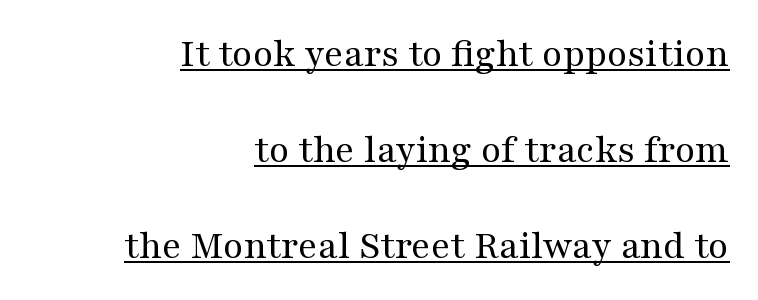
{"serif": "yes", "italic": "no", "bold": "no", "weight": "regular", "width": "wide", "stroke_contrast": "medium", "x_height": "medium", "monospaced": "no", "underline": "yes", "align": "right", "line_spacing": "loose", "line_spacing_ratio": 2.34, "letter_spacing": "normal", "letter_spacing_em": 0.0, "glyph_px": 41}
